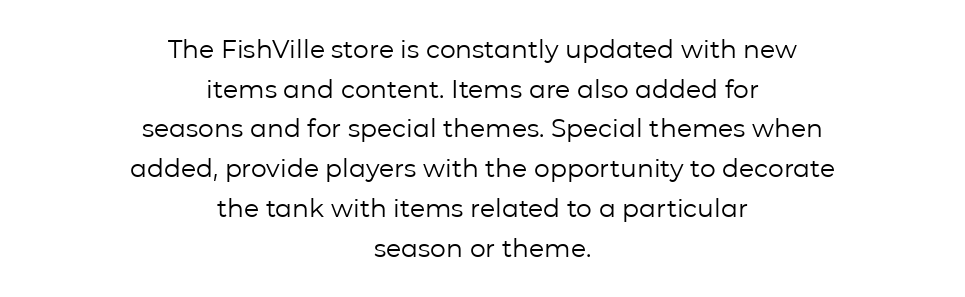
The typography opts for an upright posture over an oblique one. Inter-character spacing is left at the font's built-in metrics. Evenly set lines give the paragraph a standard silhouette. The lines in this sample share a center point and differ in where they start and stop. Is this a heavy cut? Hardly; it is regular or lighter. The words here are not underlined.
